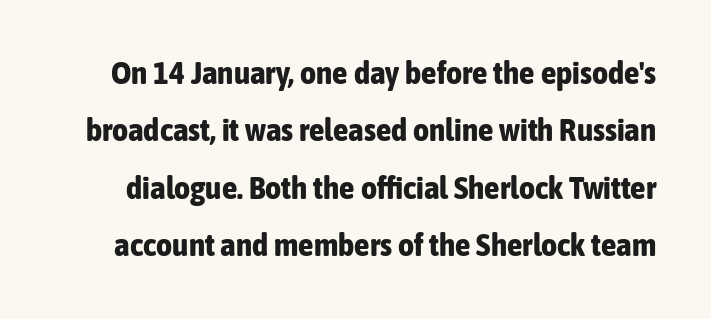
Q: Is the text bold? A: Yes.
Q: Is the text italic (slanted)? A: No, it is upright.
Q: Is the typeface a serif or a sans-serif typeface? A: Sans-serif.
Q: Is the text underlined? A: No.
Q: Is the spacing between letters normal or unusually wide? A: Normal.
Q: Width (condensed, normal, or wide)? A: Condensed.
Q: Stroke contrast? A: Low.
Q: x-height? A: Medium.
Q: Monospaced? A: No.
